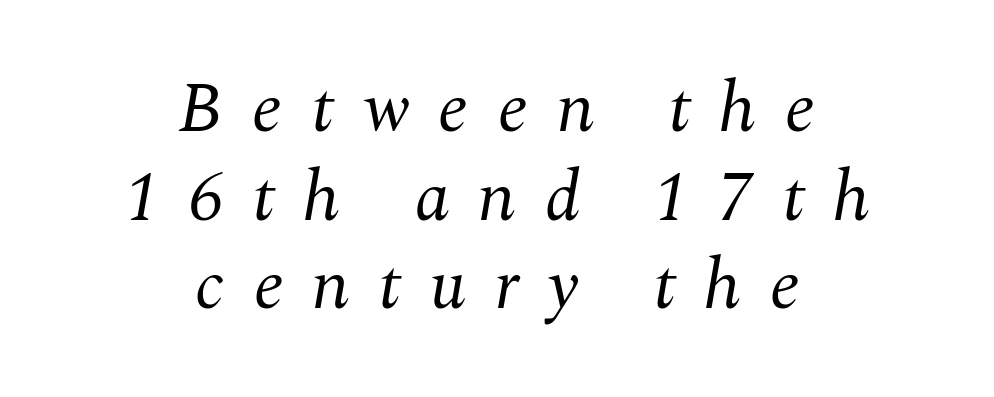
{"serif": "yes", "italic": "yes", "lean": "right", "slant_degrees": 10, "bold": "no", "weight": "regular", "width": "normal", "stroke_contrast": "medium", "x_height": "medium", "monospaced": "no", "underline": "no", "align": "center", "line_spacing": "normal", "line_spacing_ratio": 1.25, "letter_spacing": "wide", "letter_spacing_em": 0.4, "glyph_px": 71}
